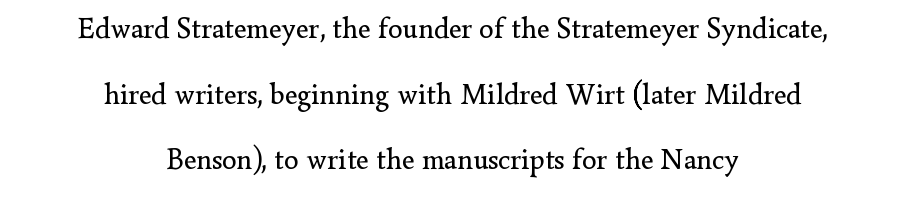
Q: Is the text bold? A: No.
Q: Is the text italic (slanted)? A: No, it is upright.
Q: Is the typeface a serif or a sans-serif typeface? A: Serif.
Q: Is the text underlined? A: No.
Q: How is the paragraph aligned? A: Centered.
Q: Is the spacing between letters normal or unusually wide? A: Normal.
Q: Is the spacing between lines tight, normal or loose? A: Loose.
Q: Width (condensed, normal, or wide)? A: Normal.
Q: Stroke contrast? A: Low.
Q: x-height? A: Small.
Q: Monospaced? A: No.
